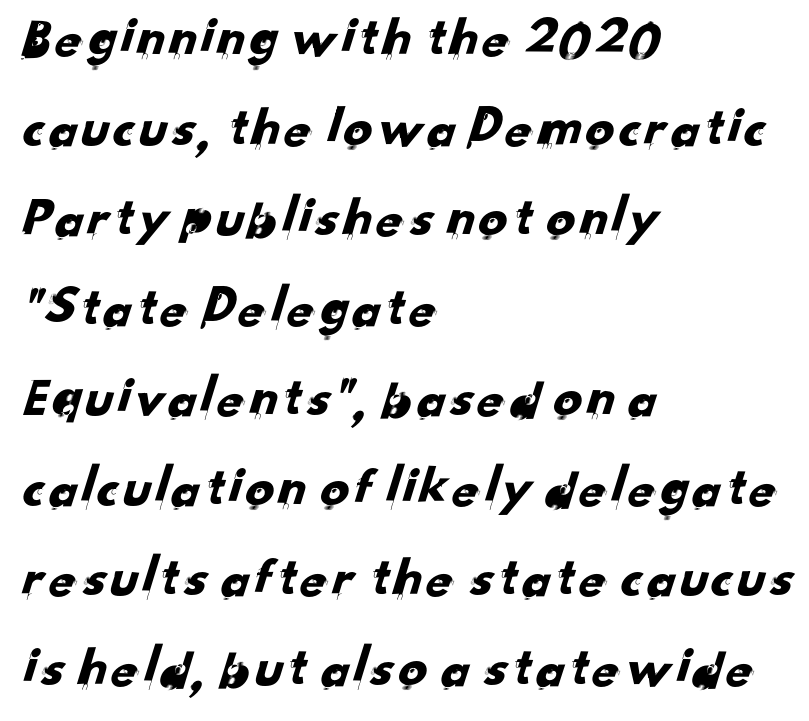
{"serif": "no", "width": "normal", "stroke_contrast": "low", "x_height": "small", "monospaced": "no", "underline": "no", "align": "left", "line_spacing": "normal", "line_spacing_ratio": 1.58, "letter_spacing": "normal", "letter_spacing_em": 0.0, "glyph_px": 57}
